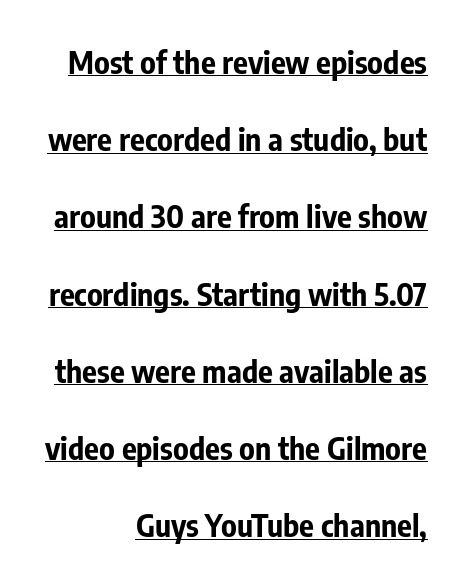
The image shows 31 px bold, condensed sans-serif type, upright; set loose line spacing (2.49x), normal letter spacing, underlined; low stroke contrast and a medium x-height.
